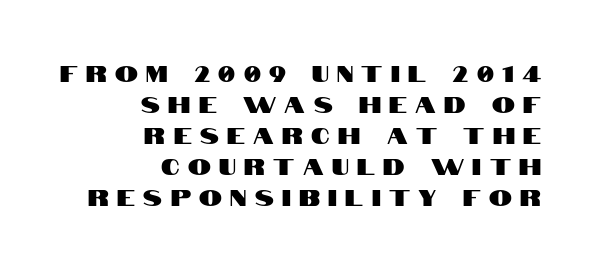
Q: Is the text italic (slanted)? A: No, it is upright.
Q: Is the text underlined? A: No.
Q: How is the paragraph aligned? A: Right-aligned.
Q: Is the spacing between letters normal or unusually wide? A: Unusually wide.
Q: Is the spacing between lines tight, normal or loose? A: Normal.
